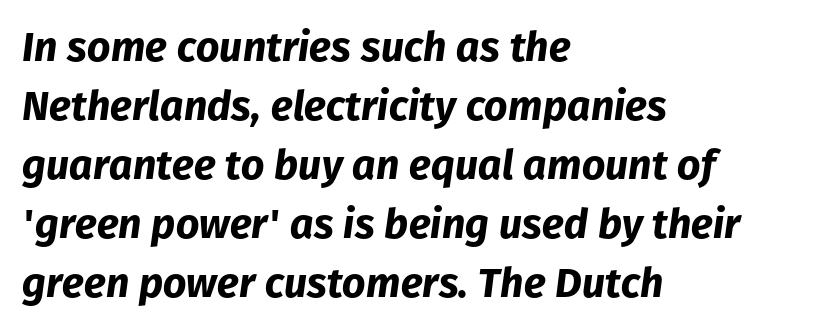
The image shows 41 px bold type, italic (leaning right); set left-aligned, normal line spacing (1.44x), normal letter spacing, not underlined; low stroke contrast and a medium x-height.
